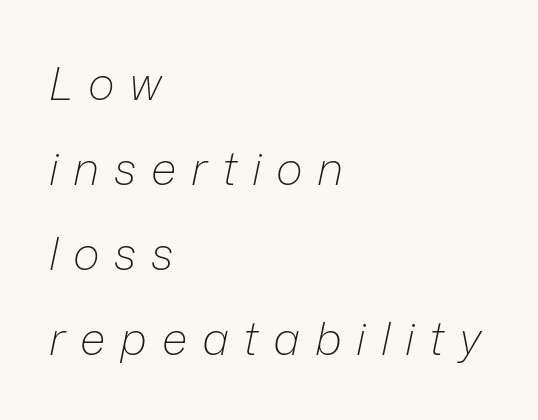
Q: Is the text bold? A: No.
Q: Is the text italic (slanted)? A: Yes, it leans right by about 12 degrees.
Q: Is the text underlined? A: No.
Q: How is the paragraph aligned? A: Left-aligned.
Q: Is the spacing between letters normal or unusually wide? A: Unusually wide.
Q: Width (condensed, normal, or wide)? A: Normal.
Q: Stroke contrast? A: Low.
Q: x-height? A: Medium.
Q: Monospaced? A: No.
